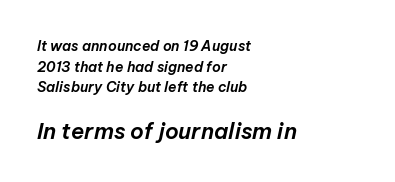
Q: Is the text italic (slanted)? A: Yes, it leans right by about 12 degrees.
Q: Is the text underlined? A: No.
Q: How is the paragraph aligned? A: Left-aligned.
Q: Is the spacing between letters normal or unusually wide? A: Normal.
Q: Is the spacing between lines tight, normal or loose? A: Normal.
Q: Which block of text is set in a larger size, the first (top) or the second (bottom)? A: The second (bottom) one.
